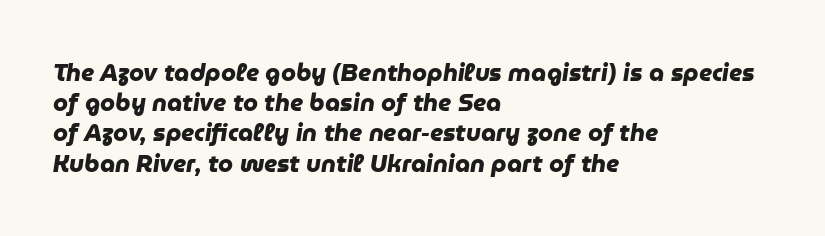
Q: Is the text bold? A: Yes.
Q: Is the text underlined? A: No.
Q: How is the paragraph aligned? A: Left-aligned.
Q: Is the spacing between letters normal or unusually wide? A: Normal.
Q: Is the spacing between lines tight, normal or loose? A: Normal.
